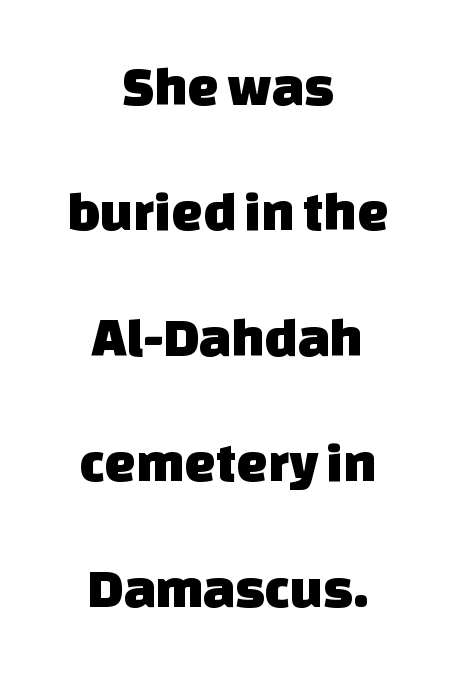
{"serif": "no", "width": "normal", "stroke_contrast": "low", "x_height": "large", "monospaced": "no", "underline": "no", "align": "center", "line_spacing": "loose", "line_spacing_ratio": 2.24, "letter_spacing": "normal", "letter_spacing_em": 0.0, "glyph_px": 56}
